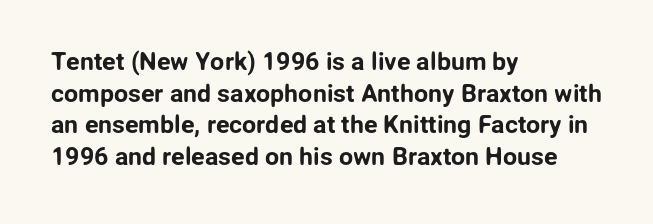
The rows are spaced the way most documents space them. No extra tracking has been applied to these lines. Which margin do the lines hug? The left one — the right edge is uneven. The gap between lines stays unmarked. If you drew a line through each stem, it would be perfectly vertical.
